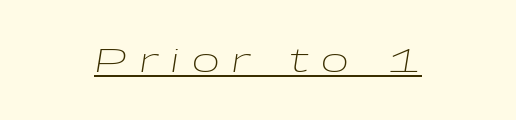
The image shows 33 px light, wide type, italic (leaning right); set unusually wide letter spacing (+0.37 em), underlined; low stroke contrast and a medium x-height.
